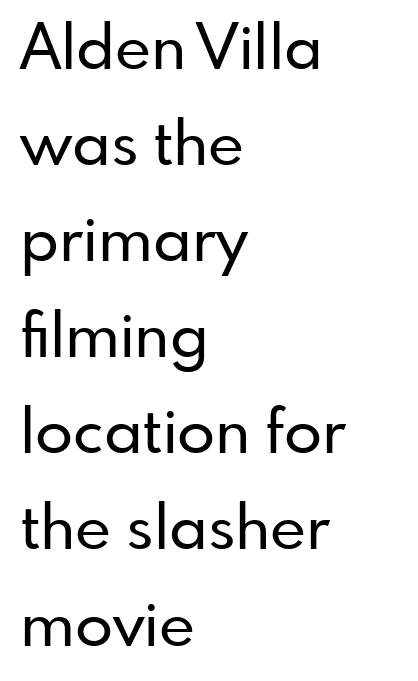
The image shows 62 px sans-serif type, upright; set left-aligned, normal line spacing (1.55x), normal letter spacing, not underlined; low stroke contrast and a small x-height.
